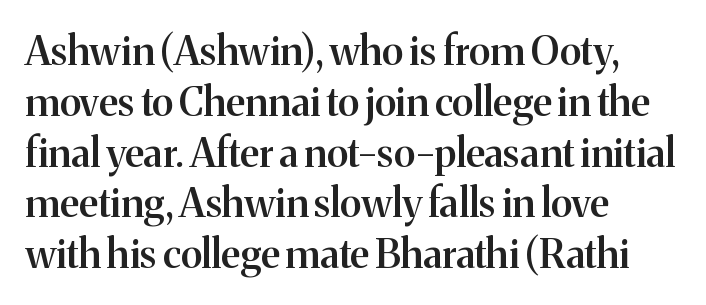
{"serif": "yes", "italic": "no", "bold": "semi", "weight": "semibold", "width": "normal", "stroke_contrast": "medium", "x_height": "medium", "monospaced": "no", "underline": "no", "align": "left", "line_spacing": "normal", "line_spacing_ratio": 1.27, "letter_spacing": "normal", "letter_spacing_em": 0.0, "glyph_px": 40}
